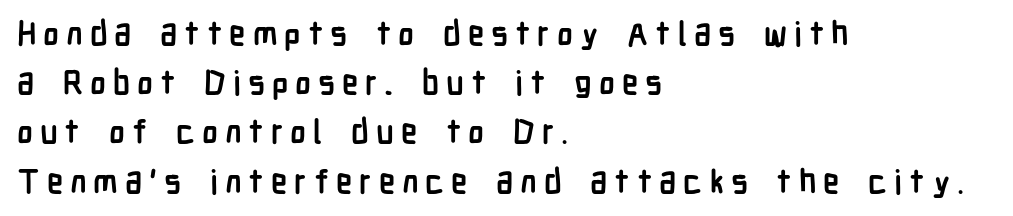
A typesetter would call this leading conventional body-copy spacing. Someone cranked the tracking dial way up on this one. This is the regular roman posture of the typeface. A classic flush-left, rag-right setting is used for this passage. Each letter keeps its own natural width here, so spacing adapts to shape.
